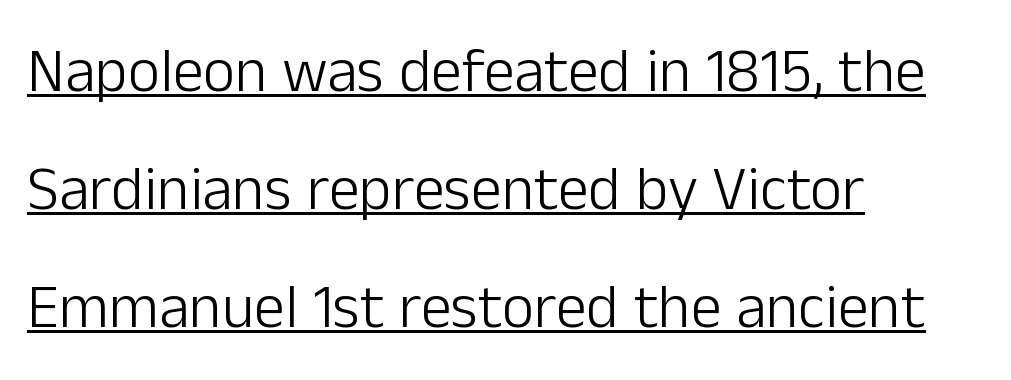
Between one letter and the next there's only the usual sliver of space. A typesetter would label this face a sans. Is there any slant? The stems are plumb. Underlining? Definitely there.
